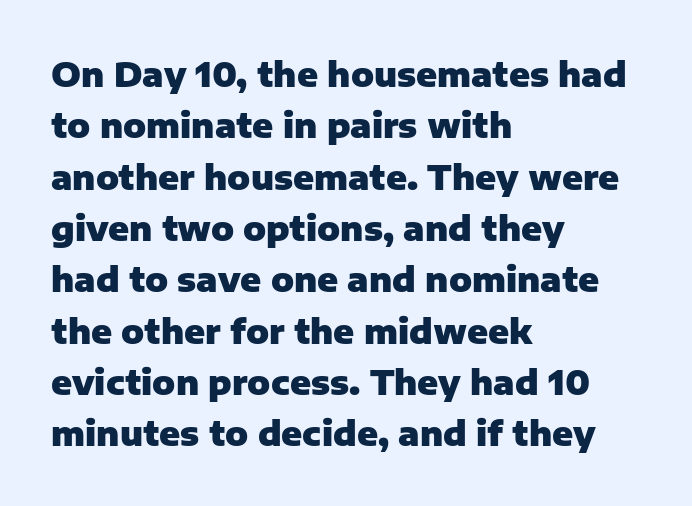
What's the leading like? Ordinary, nothing unusual. Does the copy run flush right? No — it runs flush left. Characters follow at the spacing the type designer built in. Strokes here are thick enough to call this a true bold. Observe the absence of serifs on each vertical stroke in this sample. Nope, not italic — everything's standing straight.
